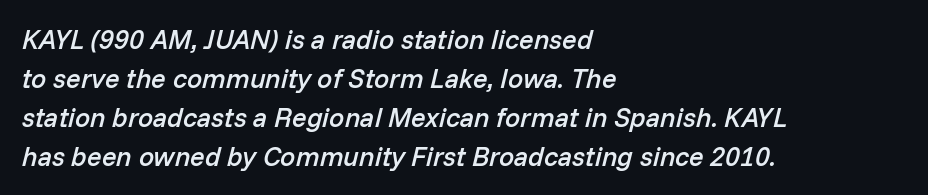
These lines keep a tight, regular rhythm from letter to letter. Evenly set lines give the paragraph a standard silhouette. The sample has been set in demibold, a notch under bold. Looking at the ascenders, they clearly lean. Every row of glyphs begins at an identical x-position on the left. Nobody drew a line under any word here.
